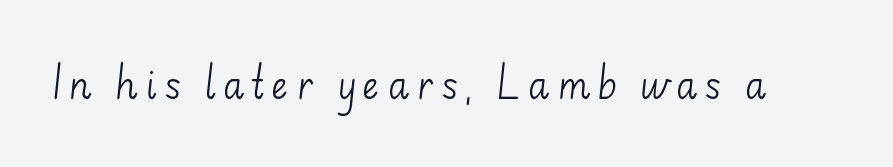
Q: Is the text bold? A: No.
Q: Is the text italic (slanted)? A: Yes.
Q: Is the typeface a serif or a sans-serif typeface? A: Sans-serif.
Q: Is the text underlined? A: No.
Q: Is the spacing between letters normal or unusually wide? A: Unusually wide.
Q: Width (condensed, normal, or wide)? A: Normal.
Q: Stroke contrast? A: Low.
Q: x-height? A: Small.
Q: Monospaced? A: No.
